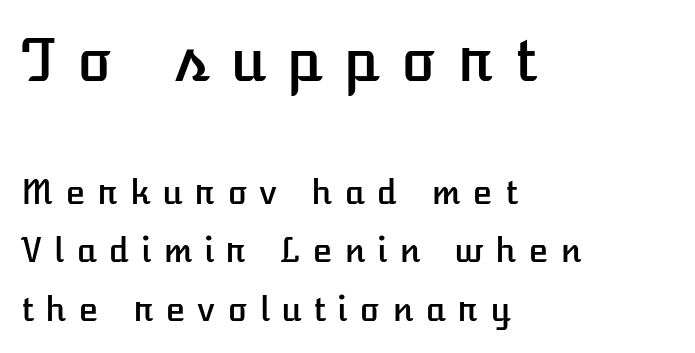
Q: Is the text italic (slanted)? A: No, it is upright.
Q: Is the text underlined? A: No.
Q: How is the paragraph aligned? A: Left-aligned.
Q: Is the spacing between letters normal or unusually wide? A: Unusually wide.
Q: Which block of text is set in a larger size, the first (top) or the second (bottom)? A: The first (top) one.
Q: Width (condensed, normal, or wide)? A: Normal.
Q: Stroke contrast? A: Low.
Q: x-height? A: Medium.
Q: Monospaced? A: No.
